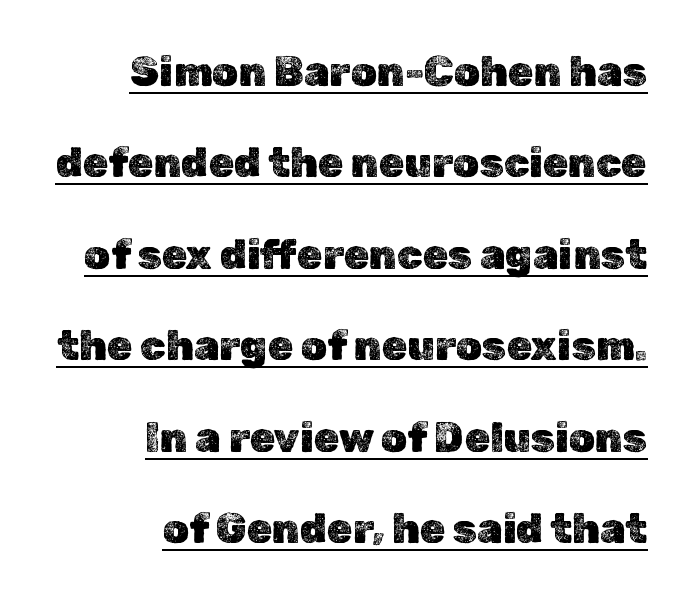
{"italic": "no", "width": "normal", "x_height": "medium", "monospaced": "no", "underline": "yes", "align": "right", "line_spacing": "loose", "line_spacing_ratio": 2.23, "letter_spacing": "normal", "letter_spacing_em": 0.0, "glyph_px": 41}
